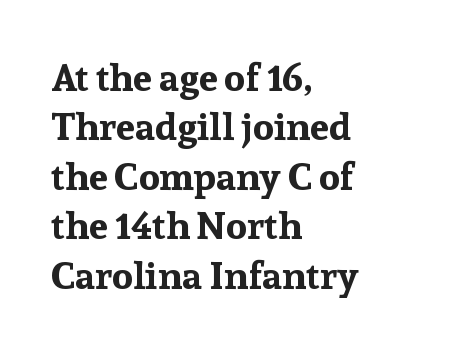
Strokes here are thick enough to call this a true bold. The passage shown has conventional tracking throughout. Spacing verdict: proportional, widths tailored to each character. Reading down the column, the eye jumps a familiar distance to each next line. A roman cut, with each character standing at attention. Unlike a clean sans, this face finishes its strokes with serifs.
